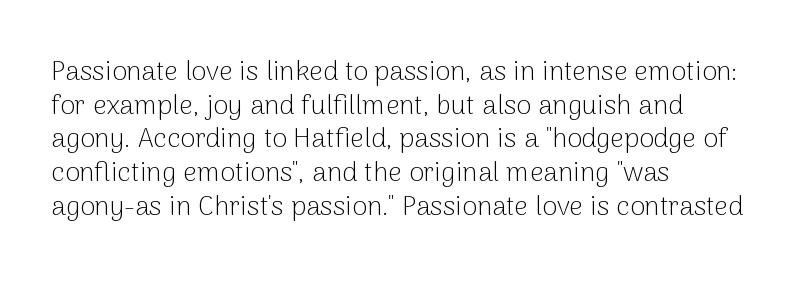
{"italic": "no", "bold": "no", "underline": "no", "align": "left", "line_spacing": "normal", "line_spacing_ratio": 1.25, "letter_spacing": "normal", "letter_spacing_em": 0.0, "glyph_px": 27}
